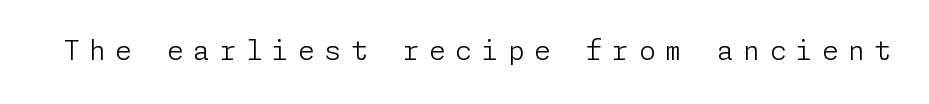
Q: Is the text bold? A: No.
Q: Is the text italic (slanted)? A: No, it is upright.
Q: Is the text underlined? A: No.
Q: Is the spacing between letters normal or unusually wide? A: Unusually wide.
